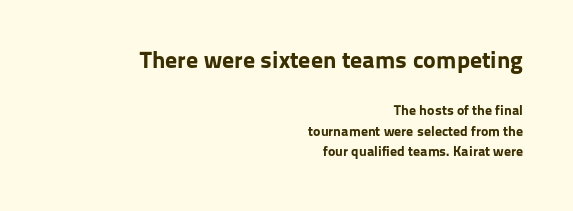
The image shows 24 px bold type, upright; set right-aligned, normal line spacing (1.46x), normal letter spacing, not underlined; the first (top) block is 1.71x larger.
